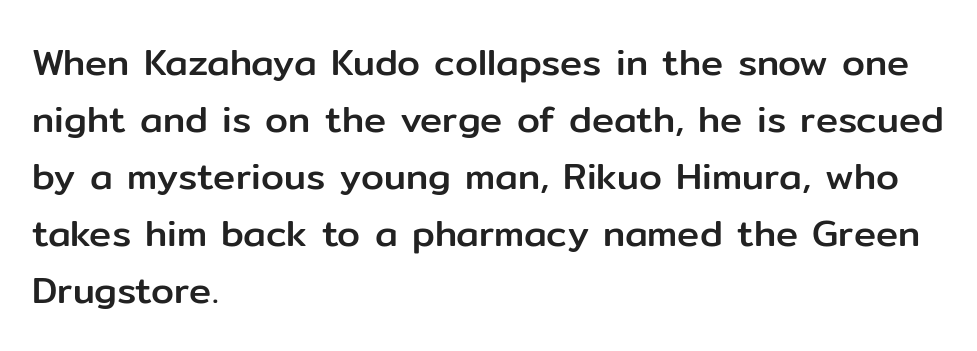
Are there feet on the stems? There aren't — it's a sans. The letters advance in unequal steps, a hallmark of proportional type. The horizontal fit of the characters is conventional and even. A normal amount of white space separates one row of letters from the next. Just letters on the line, the space beneath them empty.
